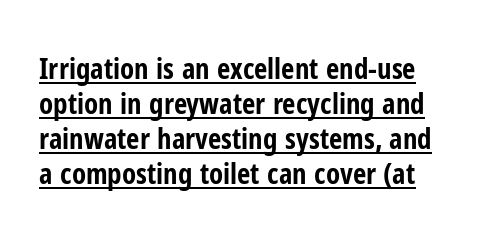
This sample has the flowing, uneven cadence of proportional lettering. Stroke terminals: plain, sans-serif. Tracking value appears to be zero — textbook default spacing. Typesetter's note: full bold, strokes at maximum text heaviness. If you drew a line through each stem, it would be perfectly vertical.
